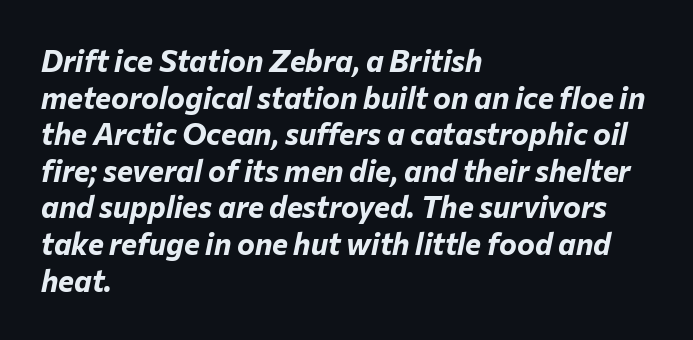
Q: Is the text bold? A: Yes.
Q: Is the text italic (slanted)? A: Yes, it leans right by about 12 degrees.
Q: Is the text underlined? A: No.
Q: How is the paragraph aligned? A: Left-aligned.
Q: Is the spacing between letters normal or unusually wide? A: Normal.
Q: Width (condensed, normal, or wide)? A: Normal.
Q: Stroke contrast? A: Low.
Q: x-height? A: Medium.
Q: Monospaced? A: No.
